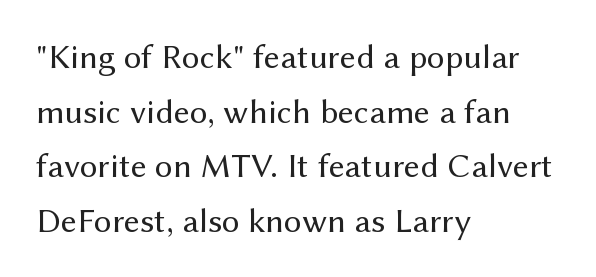
The image shows 35 px regular-weight sans-serif type, upright; set left-aligned, normal line spacing (1.56x), normal letter spacing, not underlined; medium stroke contrast and a medium x-height.
